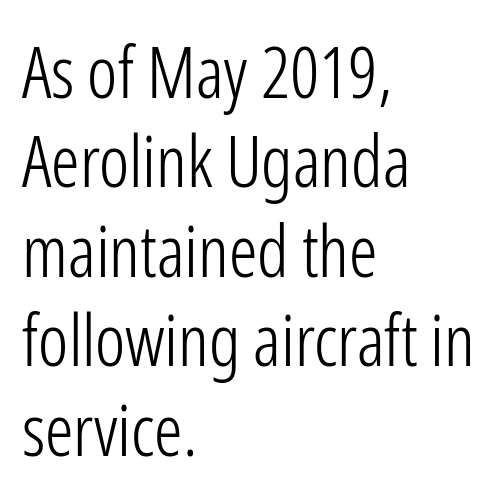
The image shows 71 px light, condensed sans-serif type, upright; set left-aligned, normal line spacing (1.26x), normal letter spacing, not underlined; low stroke contrast and a medium x-height.
